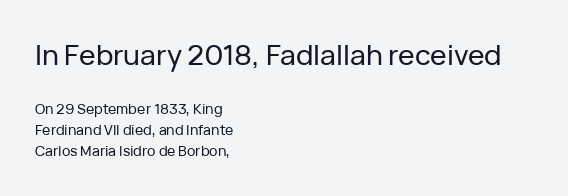
The block sitting higher on the canvas is the one with enlarged characters. The words here are not underlined. Quick note: not italic, upright. The face used here is a sans, in the tradition of grotesques and geometrics. Spacing verdict: proportional, widths tailored to each character.
